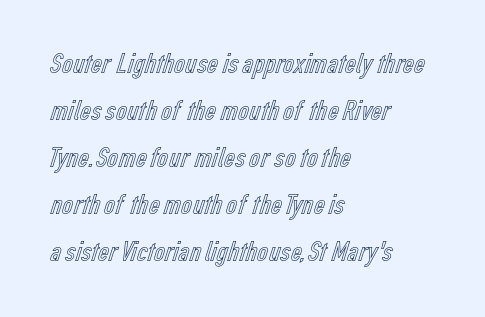
Q: Is the text italic (slanted)? A: Yes.
Q: Is the text underlined? A: No.
Q: How is the paragraph aligned? A: Left-aligned.
Q: Is the spacing between letters normal or unusually wide? A: Normal.
Q: Is the spacing between lines tight, normal or loose? A: Normal.
Q: Width (condensed, normal, or wide)? A: Condensed.
Q: x-height? A: Medium.
Q: Monospaced? A: No.
